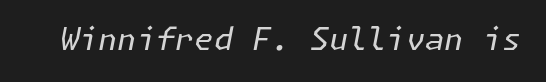
The letters sit at their default tracking, neither squeezed nor spread. A bare baseline throughout the passage. Counters stay open thanks to moderate or lighter strokes. Tall strokes in this sample are angled rather than plumb.
